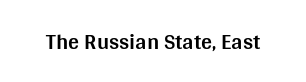
The image shows 22 px bold type, upright; set normal letter spacing, not underlined.
